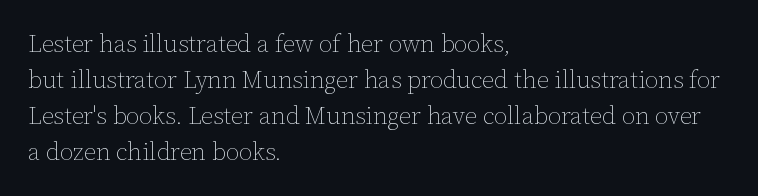
There is no visible air inserted between adjacent glyphs. The rendering anchors every line to the left-hand side. Counters stay open thanks to moderate or lighter strokes. Is there much room between lines? A standard amount, neither cramped nor airy. Type without underlining.
